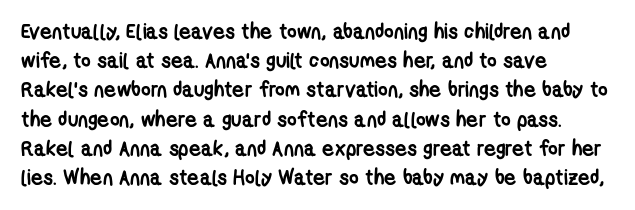
{"bold": "yes", "underline": "no", "align": "left", "line_spacing": "normal", "line_spacing_ratio": 1.39, "letter_spacing": "normal", "letter_spacing_em": 0.0, "glyph_px": 21}
